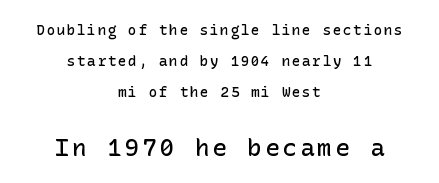
Q: Is the text bold? A: Semi-bold.
Q: Is the text italic (slanted)? A: No, it is upright.
Q: Is the text underlined? A: No.
Q: How is the paragraph aligned? A: Centered.
Q: Is the spacing between lines tight, normal or loose? A: Loose.
Q: Which block of text is set in a larger size, the first (top) or the second (bottom)? A: The second (bottom) one.
